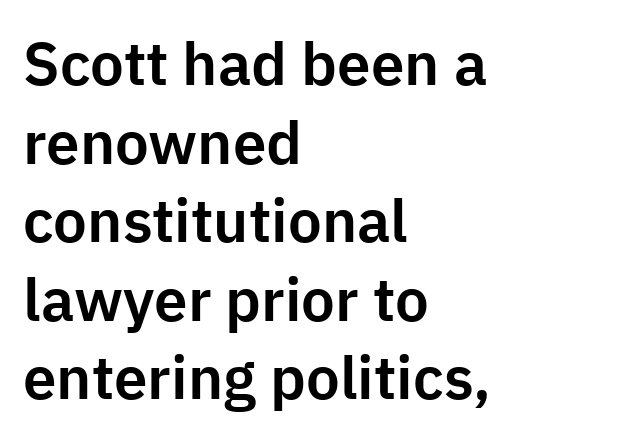
{"serif": "no", "italic": "no", "width": "normal", "stroke_contrast": "low", "x_height": "medium", "monospaced": "no", "underline": "no", "align": "left", "line_spacing": "normal", "line_spacing_ratio": 1.31, "letter_spacing": "normal", "letter_spacing_em": 0.0, "glyph_px": 60}
